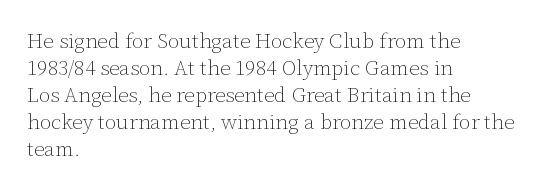
The passage shown is not underscored anywhere. Summary of vertical rhythm: regular, with standard interline spacing. The rag falls on the right side of this text block. Notice how the stems are strictly vertical — no italics here. Vertical stems look standard width or narrower in stroke.
